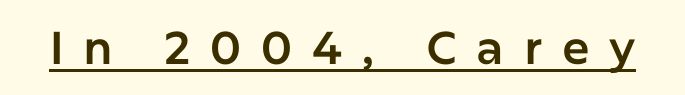
Q: Is the text italic (slanted)? A: No, it is upright.
Q: Is the typeface a serif or a sans-serif typeface? A: Sans-serif.
Q: Is the text underlined? A: Yes.
Q: Is the spacing between letters normal or unusually wide? A: Unusually wide.
Q: Width (condensed, normal, or wide)? A: Normal.
Q: Stroke contrast? A: Low.
Q: x-height? A: Medium.
Q: Monospaced? A: No.
